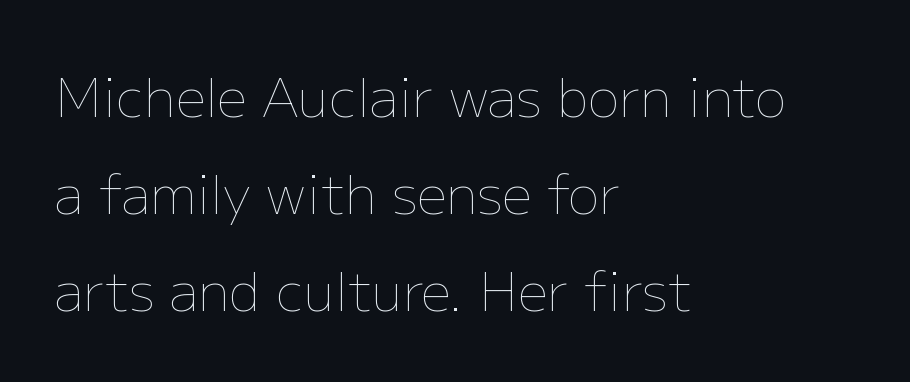
Q: Is the text bold? A: No.
Q: Is the text italic (slanted)? A: No, it is upright.
Q: Is the text underlined? A: No.
Q: How is the paragraph aligned? A: Left-aligned.
Q: Is the spacing between letters normal or unusually wide? A: Normal.
Q: Width (condensed, normal, or wide)? A: Normal.
Q: Stroke contrast? A: Low.
Q: x-height? A: Medium.
Q: Monospaced? A: No.
